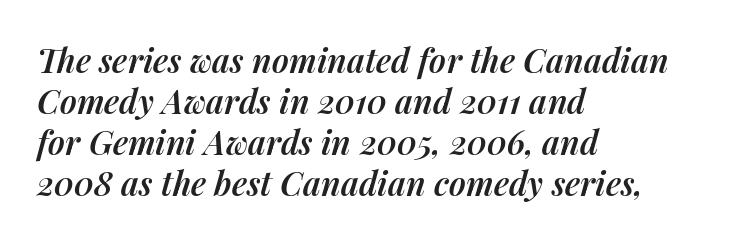
{"italic": "yes", "lean": "right", "slant_degrees": 14, "bold": "semi", "weight": "semibold", "width": "normal", "stroke_contrast": "medium", "x_height": "medium", "monospaced": "no", "underline": "no", "align": "left", "line_spacing_ratio": 1.24, "letter_spacing": "normal", "letter_spacing_em": 0.0, "glyph_px": 33}
